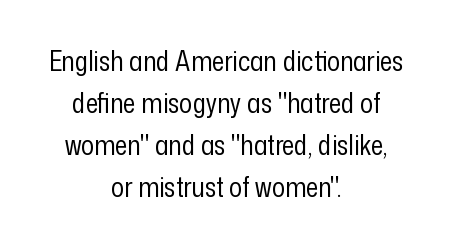
Q: Is the text bold? A: No.
Q: Is the text italic (slanted)? A: No, it is upright.
Q: Is the text underlined? A: No.
Q: How is the paragraph aligned? A: Centered.
Q: Is the spacing between letters normal or unusually wide? A: Normal.
Q: Is the spacing between lines tight, normal or loose? A: Normal.
